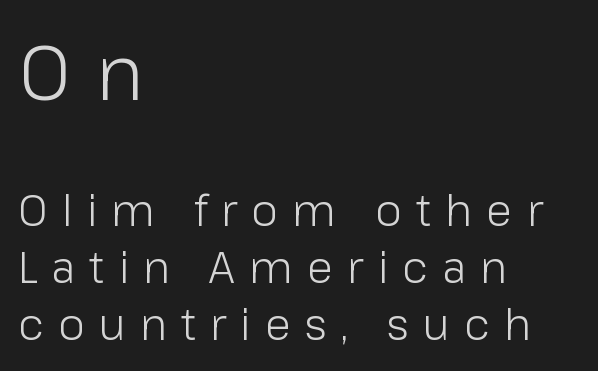
Display-style spreading of the glyphs; the letterfit is very open. Serifs: no, the terminals of the letterforms are clean. If you measured baseline to baseline, you'd find a middling distance. Two sizes are in play, and the larger belongs to the first block.
